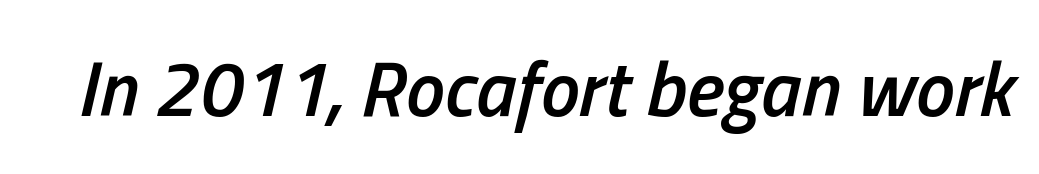
The image shows 78 px semibold, condensed type, italic (leaning right); set normal letter spacing, not underlined; low stroke contrast and a medium x-height.
